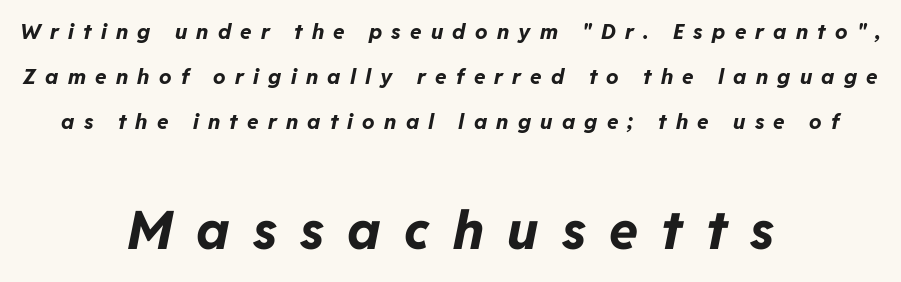
The image shows 53 px bold type, italic (leaning right); set centered, loose line spacing (2.15x), unusually wide letter spacing (+0.44 em), not underlined; the second (bottom) block is 2.52x larger; low stroke contrast and a medium x-height.
